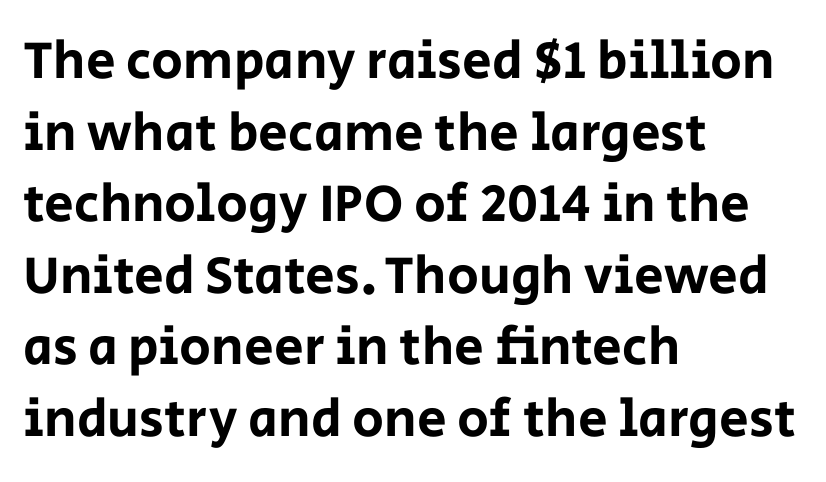
{"serif": "no", "italic": "no", "width": "normal", "stroke_contrast": "low", "x_height": "large", "monospaced": "no", "underline": "no", "align": "left", "line_spacing": "normal", "line_spacing_ratio": 1.35, "letter_spacing": "normal", "letter_spacing_em": 0.0, "glyph_px": 53}
